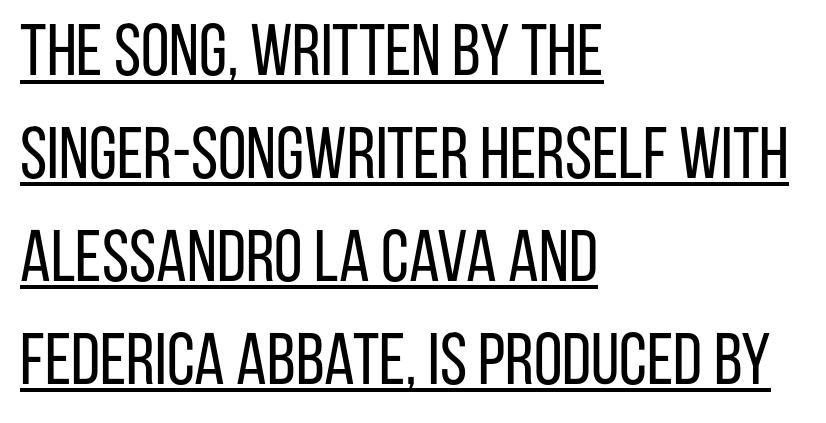
{"serif": "no", "italic": "no", "bold": "no", "weight": "regular", "width": "condensed", "stroke_contrast": "low", "x_height": "large", "monospaced": "no", "underline": "yes", "align": "left", "line_spacing": "normal", "line_spacing_ratio": 1.41, "letter_spacing": "normal", "letter_spacing_em": 0.0, "glyph_px": 73}
